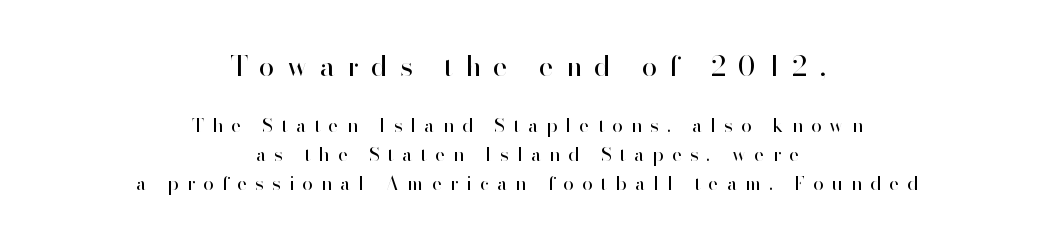
The image shows 28 px regular-weight sans-serif type, upright; set centered, normal line spacing (1.54x), unusually wide letter spacing (+0.43 em), not underlined; the first (top) block is 1.47x larger; high stroke contrast and a small x-height.
